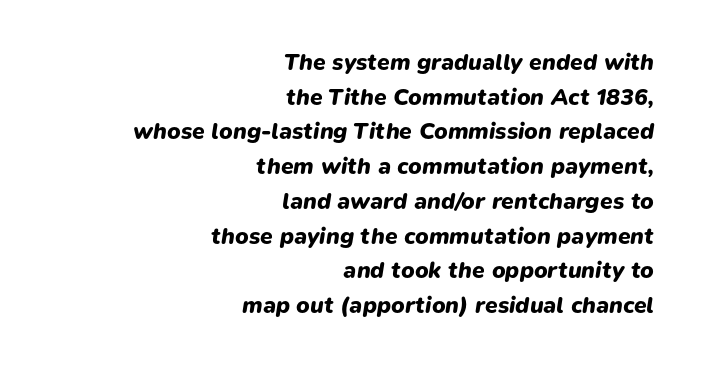
Q: Is the text bold? A: Yes.
Q: Is the text italic (slanted)? A: Yes, it leans right by about 9 degrees.
Q: Is the text underlined? A: No.
Q: How is the paragraph aligned? A: Right-aligned.
Q: Is the spacing between letters normal or unusually wide? A: Normal.
Q: Is the spacing between lines tight, normal or loose? A: Normal.
